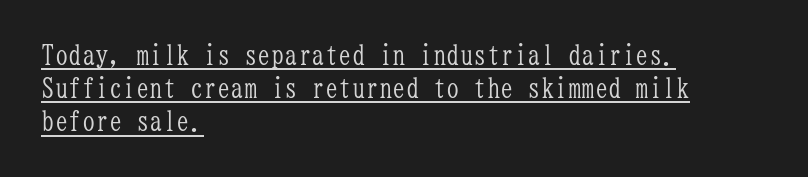
The image shows 27 px text type, upright; set left-aligned, line spacing 1.23x, normal letter spacing, underlined.
